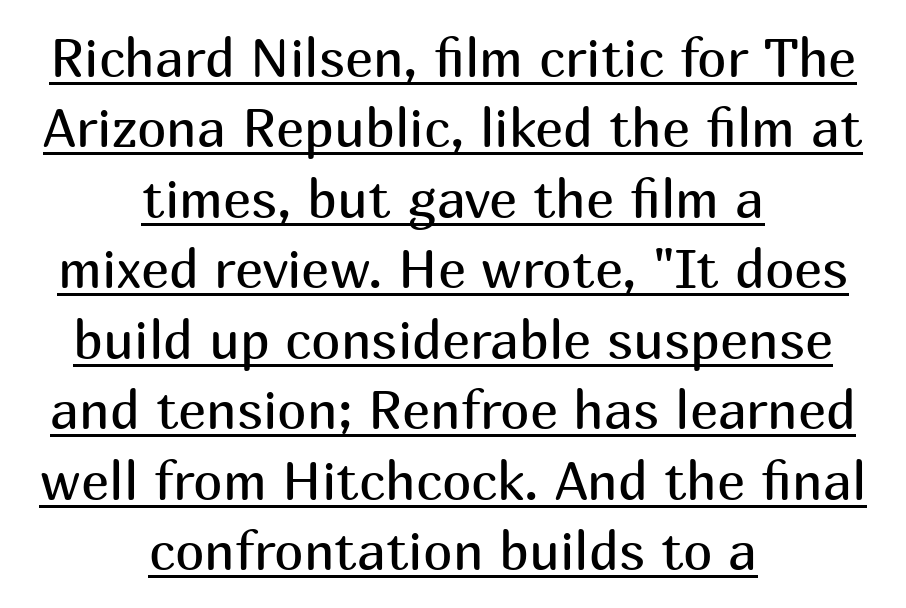
{"serif": "no", "italic": "no", "bold": "no", "weight": "regular", "width": "normal", "stroke_contrast": "medium", "x_height": "medium", "monospaced": "no", "underline": "yes", "align": "center", "line_spacing": "normal", "line_spacing_ratio": 1.33, "letter_spacing": "normal", "letter_spacing_em": 0.0, "glyph_px": 53}
